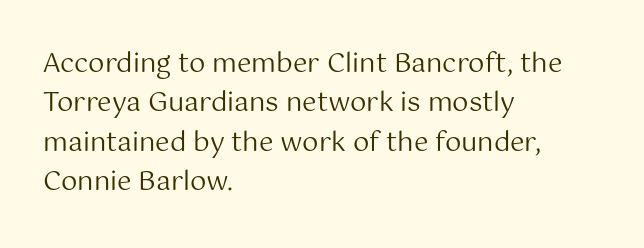
A typesetter would mark this as roman, not italic. Does the leading feel generous? No, just average. The typesetter chose a ragged-right arrangement here. The gaps between neighbouring characters are ordinary and unremarkable. Is this a heavy cut? Hardly; it is regular or lighter. The space directly below the letters is spotless.
